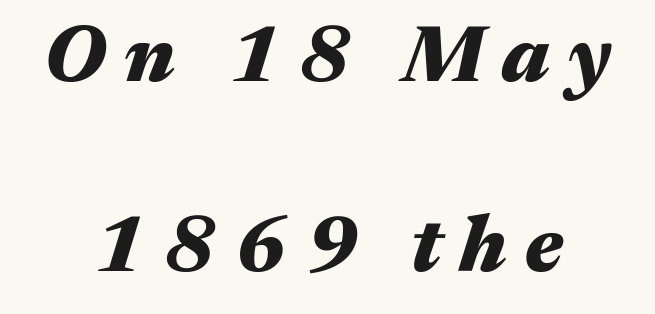
The image shows 79 px heavy, wide type, italic (leaning right); set loose line spacing (2.4x), unusually wide letter spacing (+0.23 em), not underlined; medium stroke contrast and a medium x-height.
